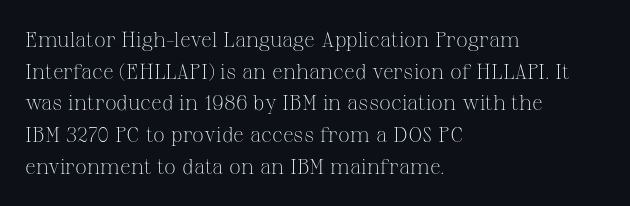
Q: Is the text bold? A: No.
Q: Is the text italic (slanted)? A: No, it is upright.
Q: Is the text underlined? A: No.
Q: How is the paragraph aligned? A: Left-aligned.
Q: Is the spacing between letters normal or unusually wide? A: Normal.
Q: Is the spacing between lines tight, normal or loose? A: Normal.
